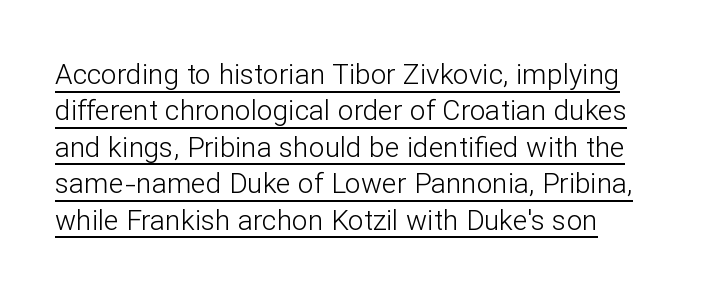
{"serif": "no", "italic": "no", "bold": "no", "weight": "light", "width": "normal", "stroke_contrast": "low", "x_height": "medium", "monospaced": "no", "underline": "yes", "line_spacing": "normal", "line_spacing_ratio": 1.3, "letter_spacing": "normal", "letter_spacing_em": 0.0, "glyph_px": 28}
